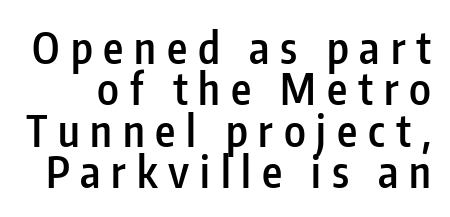
Very little white space separates one row of letters from the next. Character widths vary here, with narrow letters taking less room than wide ones. Is there any slant? The stems are plumb. Each word looks stretched out because of the extra space between its letters. Font category for this specimen: sans-serif.
